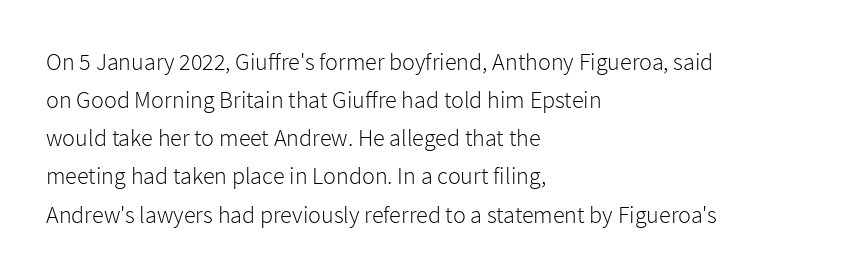
The image shows 24 px text type, upright; set left-aligned, normal line spacing (1.59x), normal letter spacing, not underlined.
